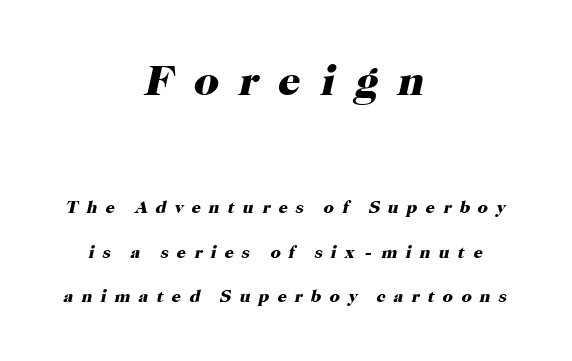
{"serif": "yes", "italic": "yes", "lean": "right", "slant_degrees": 12, "bold": "yes", "weight": "heavy", "width": "normal", "stroke_contrast": "high", "x_height": "medium", "monospaced": "no", "underline": "no", "align": "center", "line_spacing": "loose", "line_spacing_ratio": 2.49, "letter_spacing": "wide", "letter_spacing_em": 0.45, "larger_block": "first", "size_ratio": 2.44, "glyph_px": 44}
